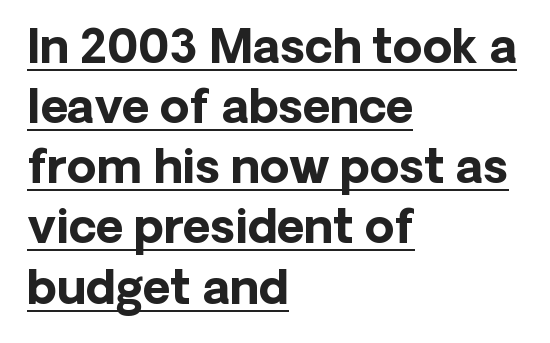
{"serif": "no", "italic": "no", "bold": "yes", "weight": "bold", "width": "normal", "stroke_contrast": "low", "x_height": "medium", "monospaced": "no", "underline": "yes", "align": "left", "line_spacing": "normal", "line_spacing_ratio": 1.28, "letter_spacing": "normal", "letter_spacing_em": 0.0, "glyph_px": 47}
